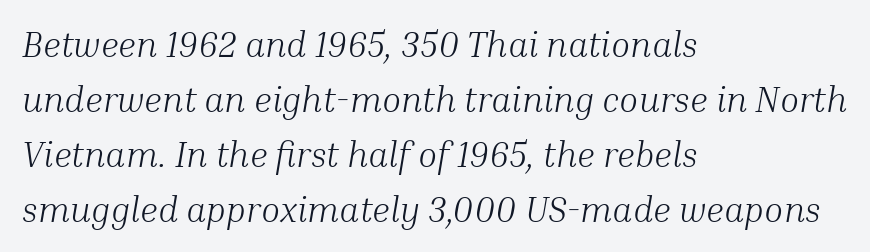
Q: Is the text bold? A: No.
Q: Is the text italic (slanted)? A: Yes, it leans right by about 10 degrees.
Q: Is the typeface a serif or a sans-serif typeface? A: Serif.
Q: Is the text underlined? A: No.
Q: How is the paragraph aligned? A: Left-aligned.
Q: Is the spacing between letters normal or unusually wide? A: Normal.
Q: Is the spacing between lines tight, normal or loose? A: Normal.
Q: Width (condensed, normal, or wide)? A: Normal.
Q: Stroke contrast? A: Medium.
Q: x-height? A: Medium.
Q: Monospaced? A: No.
